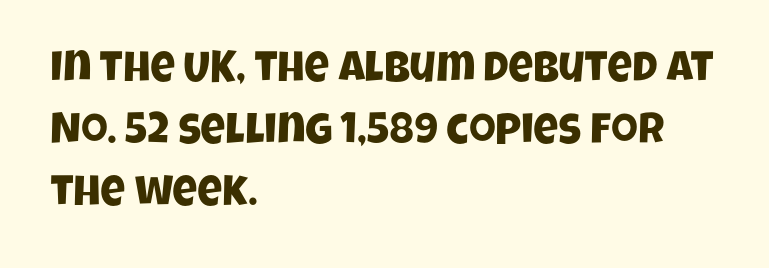
{"serif": "no", "width": "condensed", "stroke_contrast": "low", "x_height": "large", "monospaced": "no", "underline": "no", "align": "left", "line_spacing": "normal", "line_spacing_ratio": 1.44, "letter_spacing": "normal", "letter_spacing_em": 0.0, "glyph_px": 43}
